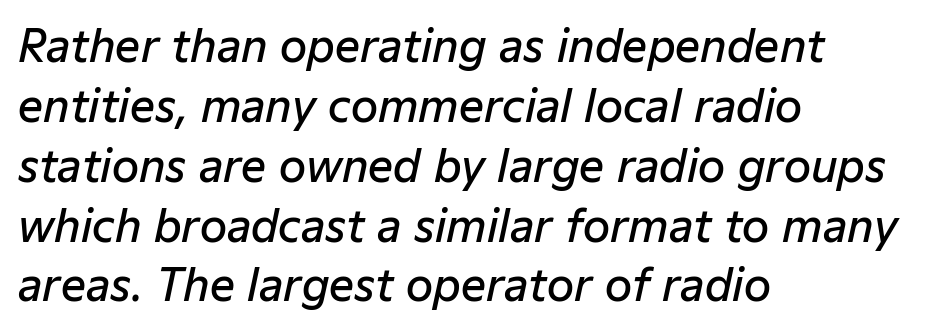
{"italic": "yes", "lean": "right", "slant_degrees": 12, "bold": "semi", "weight": "semibold", "width": "normal", "stroke_contrast": "low", "x_height": "medium", "monospaced": "no", "underline": "no", "align": "left", "line_spacing": "normal", "line_spacing_ratio": 1.36, "letter_spacing": "normal", "letter_spacing_em": 0.0, "glyph_px": 44}
